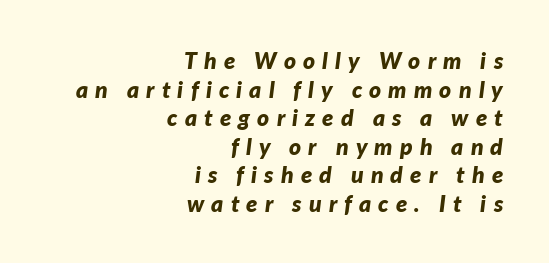
Q: Is the text bold? A: Yes.
Q: Is the text italic (slanted)? A: Yes, it leans right by about 7 degrees.
Q: Is the text underlined? A: No.
Q: How is the paragraph aligned? A: Right-aligned.
Q: Is the spacing between letters normal or unusually wide? A: Unusually wide.
